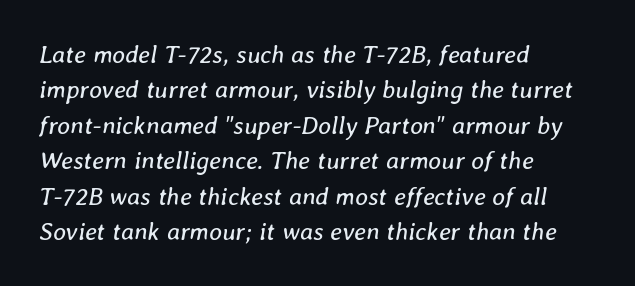
The image shows 25 px text type, italic (leaning right); set left-aligned, normal line spacing (1.42x), normal letter spacing, not underlined.
